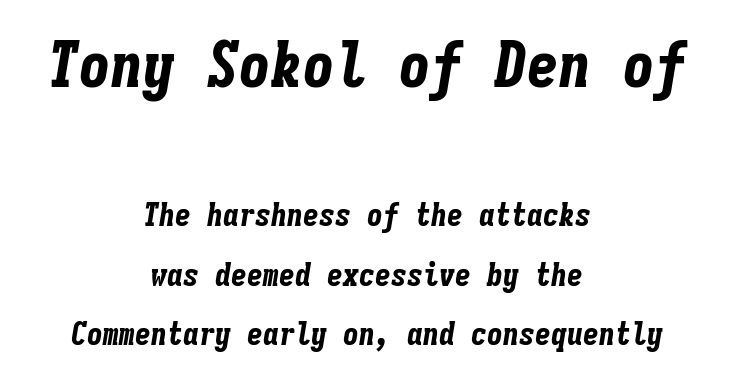
Q: Is the text bold? A: Yes.
Q: Is the text italic (slanted)? A: Yes, it leans right by about 9 degrees.
Q: Is the text underlined? A: No.
Q: How is the paragraph aligned? A: Centered.
Q: Is the spacing between letters normal or unusually wide? A: Normal.
Q: Which block of text is set in a larger size, the first (top) or the second (bottom)? A: The first (top) one.
Q: Width (condensed, normal, or wide)? A: Condensed.
Q: Stroke contrast? A: Low.
Q: x-height? A: Medium.
Q: Monospaced? A: Yes.
